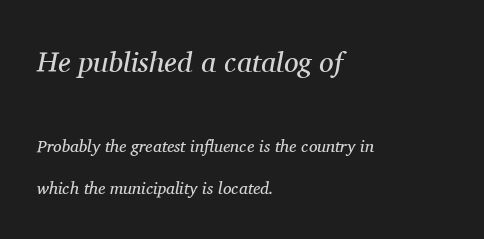
{"serif": "yes", "italic": "yes", "lean": "right", "slant_degrees": 11, "bold": "no", "weight": "regular", "width": "normal", "stroke_contrast": "medium", "x_height": "medium", "monospaced": "no", "underline": "no", "align": "left", "line_spacing": "loose", "line_spacing_ratio": 2.45, "letter_spacing": "normal", "letter_spacing_em": 0.0, "larger_block": "first", "size_ratio": 1.71, "glyph_px": 29}
